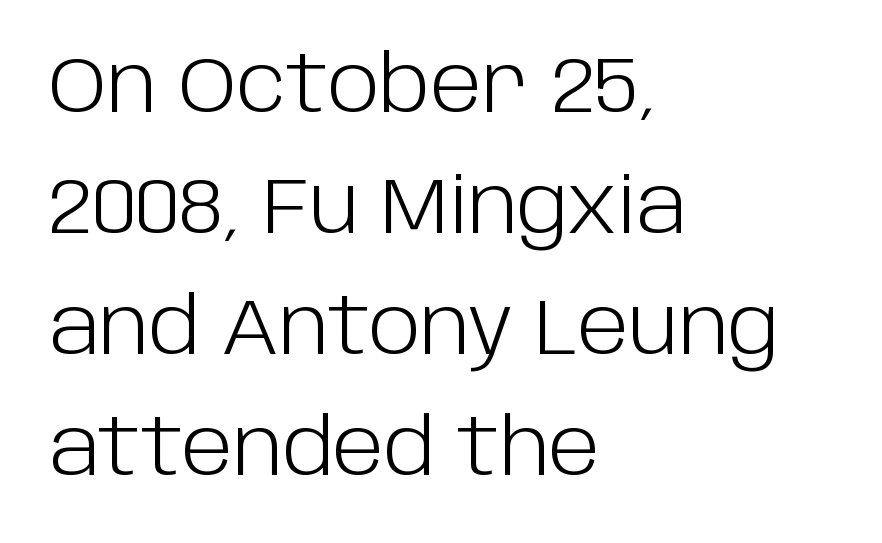
{"serif": "no", "italic": "no", "bold": "no", "weight": "light", "width": "normal", "stroke_contrast": "low", "x_height": "large", "monospaced": "no", "underline": "no", "align": "left", "line_spacing": "normal", "line_spacing_ratio": 1.55, "letter_spacing": "normal", "letter_spacing_em": 0.0, "glyph_px": 78}
